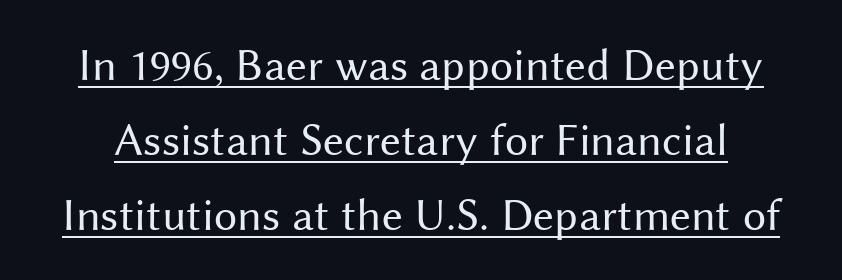
{"serif": "no", "italic": "no", "bold": "no", "weight": "regular", "width": "normal", "stroke_contrast": "medium", "x_height": "medium", "monospaced": "no", "underline": "yes", "line_spacing": "normal", "line_spacing_ratio": 1.63, "letter_spacing": "normal", "letter_spacing_em": 0.0, "glyph_px": 46}
